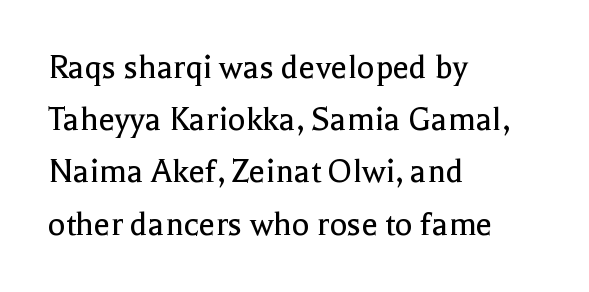
The image shows 37 px regular-weight serif type, upright; set left-aligned, normal line spacing (1.41x), normal letter spacing, not underlined; a medium x-height.
